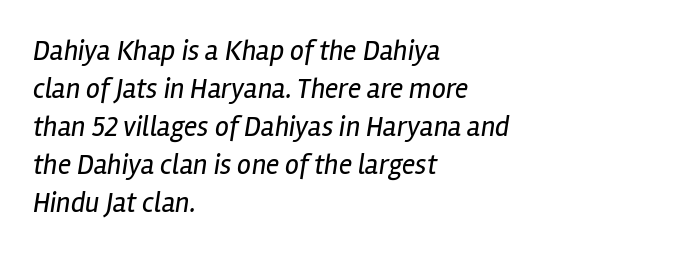
{"italic": "yes", "lean": "right", "slant_degrees": 12, "bold": "no", "weight": "regular", "width": "condensed", "stroke_contrast": "low", "x_height": "medium", "monospaced": "no", "underline": "no", "align": "left", "line_spacing": "normal", "line_spacing_ratio": 1.36, "letter_spacing": "normal", "letter_spacing_em": 0.0, "glyph_px": 28}
